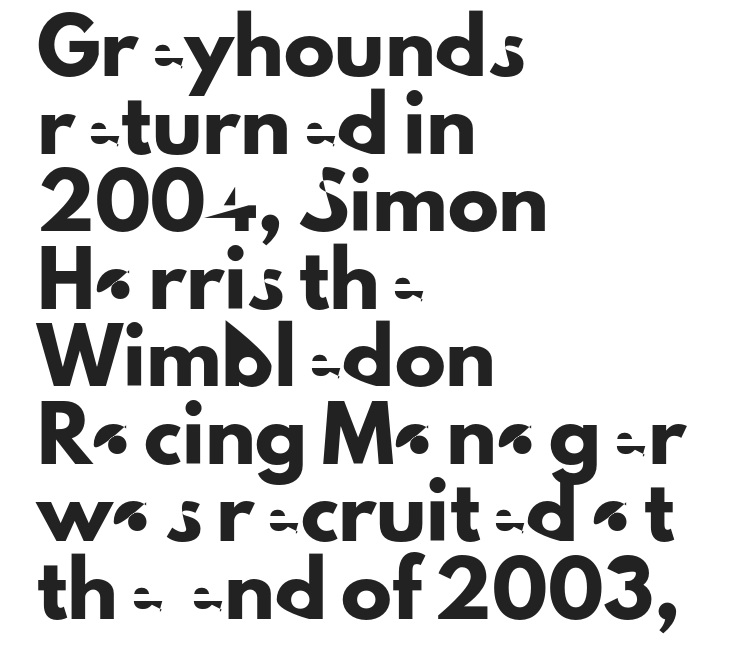
{"serif": "no", "italic": "no", "width": "normal", "stroke_contrast": "low", "x_height": "small", "monospaced": "no", "underline": "no", "align": "left", "line_spacing": "normal", "line_spacing_ratio": 1.52, "letter_spacing": "normal", "letter_spacing_em": 0.0, "glyph_px": 51}
